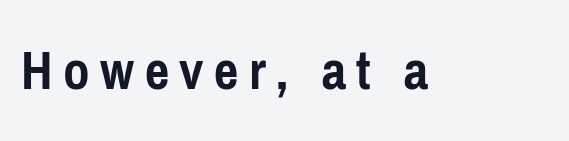
The image shows 58 px semibold, condensed sans-serif type, upright; set not underlined; low stroke contrast and a medium x-height.
